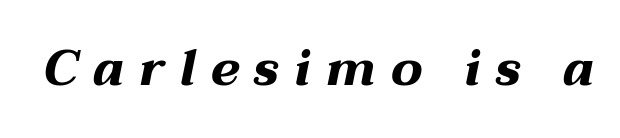
Q: Is the text bold? A: Yes.
Q: Is the text italic (slanted)? A: Yes, it leans right by about 12 degrees.
Q: Is the text underlined? A: No.
Q: Is the spacing between letters normal or unusually wide? A: Unusually wide.
Q: Width (condensed, normal, or wide)? A: Wide.
Q: Stroke contrast? A: Medium.
Q: x-height? A: Medium.
Q: Monospaced? A: No.
